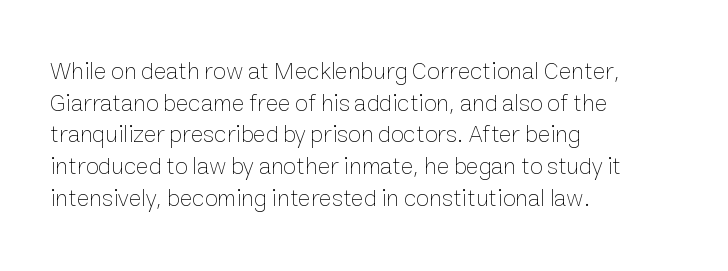
The image shows 24 px text type, upright; set left-aligned, normal line spacing (1.32x), normal letter spacing, not underlined.
